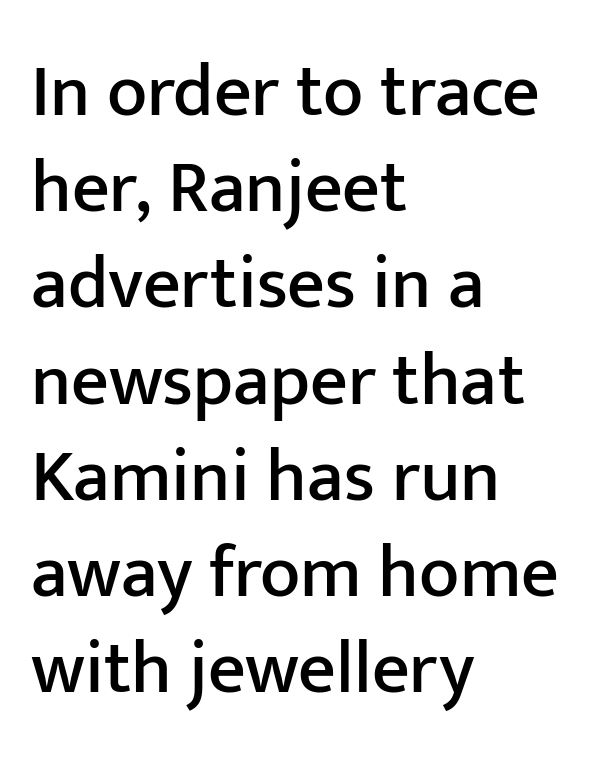
A typesetter would call this leading conventional body-copy spacing. Only glyphs here, with clear space below each row. In terms of letterspacing, this is plain default setting. The compositor pushed each line to the left boundary. Character widths vary here, with narrow letters taking less room than wide ones.
